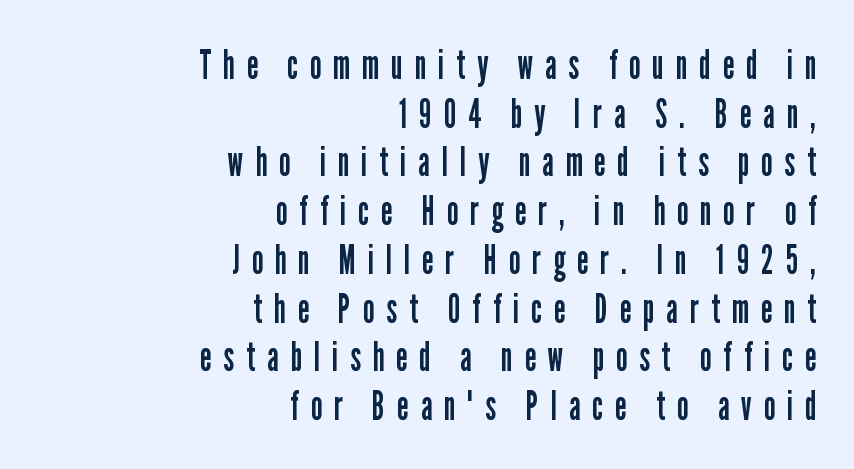
Layout note: lines flush right. A typesetter would call this proportional, since set widths differ per character. The horizontal fit of the characters is loose and conspicuously gappy. Type style note: lacks serifs. Ink coverage per letter is moderate at most.
